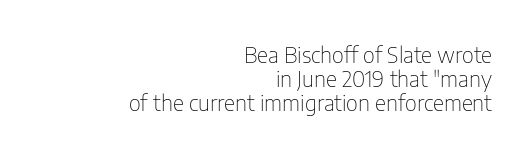
If you drew a line through each stem, it would be perfectly vertical. Horizontal alignment here is rightward, an uncommon choice for prose. Rule under the text: the space is simply empty. The lines are packed closely together with very little leading. Does extra space separate the letters? No, they use regular spacing.
